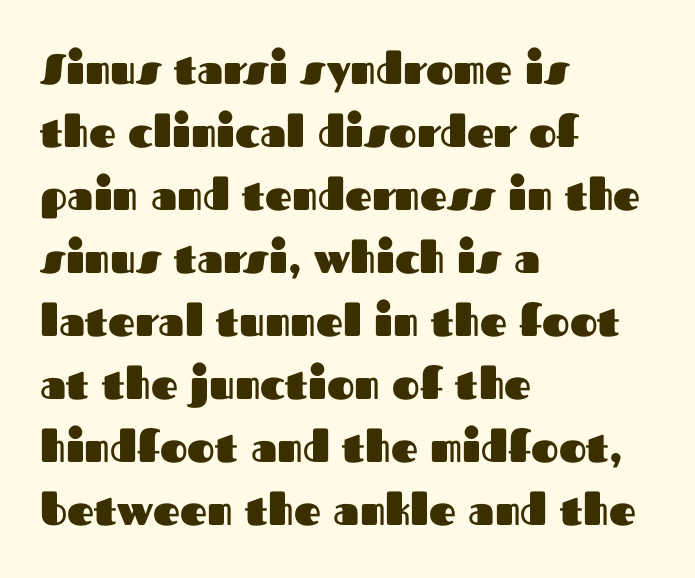
The passage shown is typeset with a sans-serif family. Is there any slant? The stems are plumb. Spacing between characters is what you'd get straight out of the box. What weight is shown? A full bold with thick strokes. Short and long lines alike share a common starting point at left. Whoever set this chose a conventional vertical rhythm.
